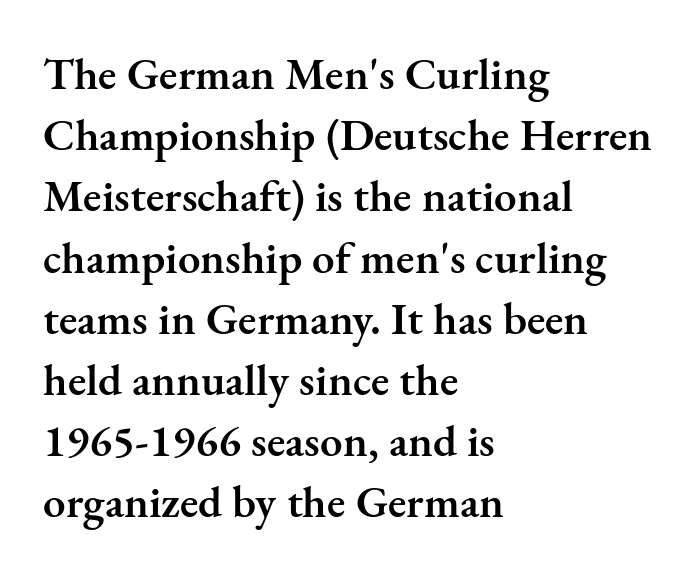
The passage shown is semibold, sitting just below true bold. No italicization has been applied; the sample stays upright. Descenders are the only things crossing below the line. Typographically, this falls in the serif category. The letters advance in unequal steps, a hallmark of proportional type. The paragraph shown leans on its left margin.
